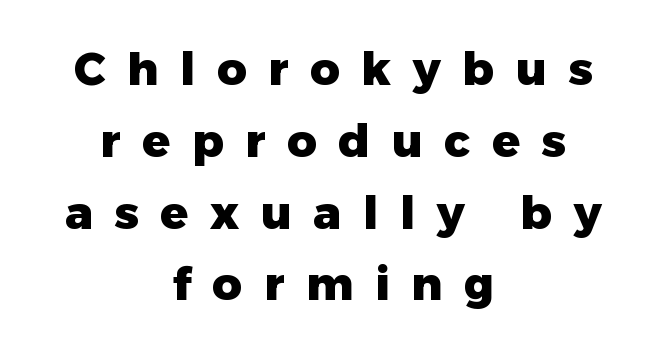
The image shows 46 px heavy sans-serif type, upright; set centered, normal line spacing (1.56x), unusually wide letter spacing (+0.47 em), not underlined; low stroke contrast and a medium x-height.
